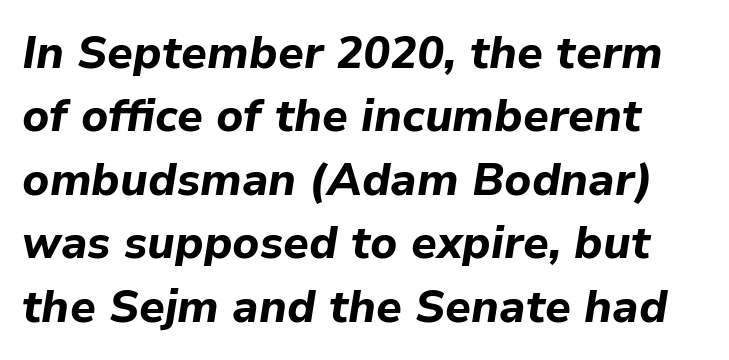
Default kerning and tracking; the words read as compact shapes. What's the leading like? Ordinary, nothing unusual. Does the lettering tilt? It does — this is italic. The strip under each line holds only bare page. Caption: bold face, heavy strokes.
